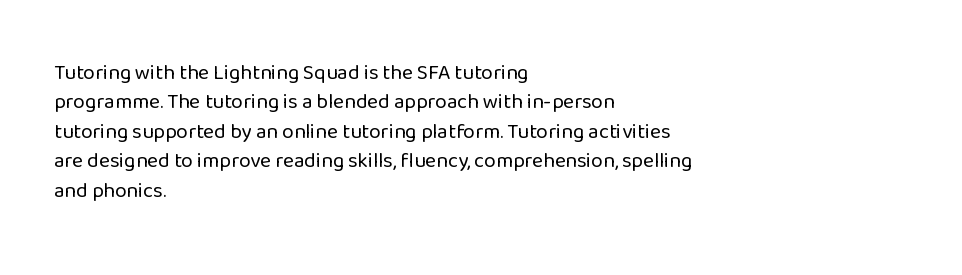
The image shows 21 px text type, upright; set left-aligned, normal line spacing (1.4x), normal letter spacing, not underlined.
